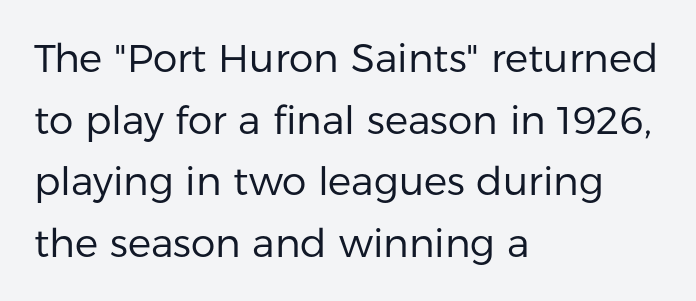
{"serif": "no", "italic": "no", "bold": "no", "weight": "regular", "width": "normal", "stroke_contrast": "low", "x_height": "medium", "monospaced": "no", "underline": "no", "align": "left", "line_spacing": "normal", "line_spacing_ratio": 1.58, "letter_spacing": "normal", "letter_spacing_em": 0.0, "glyph_px": 39}
